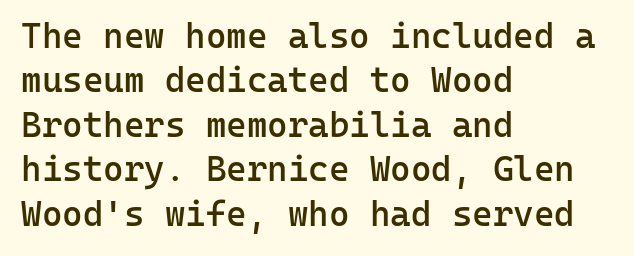
Q: Is the text bold? A: Semi-bold.
Q: Is the text italic (slanted)? A: No, it is upright.
Q: Is the typeface a serif or a sans-serif typeface? A: Sans-serif.
Q: Is the text underlined? A: No.
Q: How is the paragraph aligned? A: Left-aligned.
Q: Is the spacing between letters normal or unusually wide? A: Normal.
Q: Is the spacing between lines tight, normal or loose? A: Normal.
Q: Width (condensed, normal, or wide)? A: Normal.
Q: Stroke contrast? A: Low.
Q: x-height? A: Medium.
Q: Monospaced? A: Yes.
